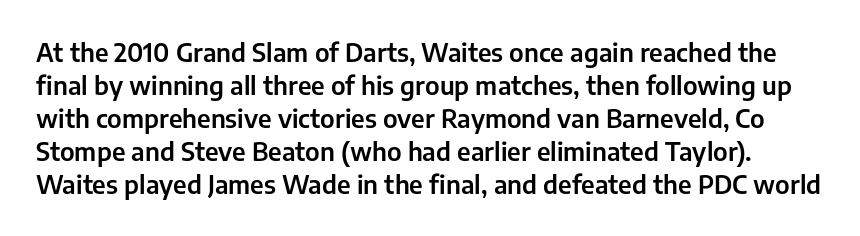
Ordinary non-slanted type is in use. The space directly below the letters is spotless. One glance says typical: line gaps are just what's usual. The letters sit at their default tracking, neither squeezed nor spread.
